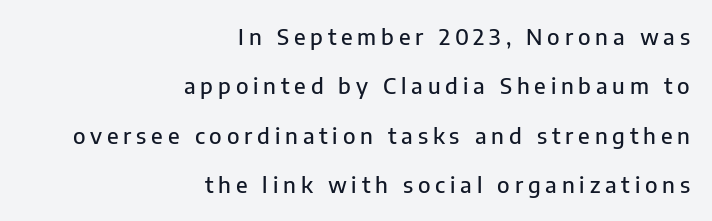
{"italic": "no", "underline": "no", "align": "right", "line_spacing": "loose", "line_spacing_ratio": 2.25, "letter_spacing": "wide", "letter_spacing_em": 0.22, "glyph_px": 22}
